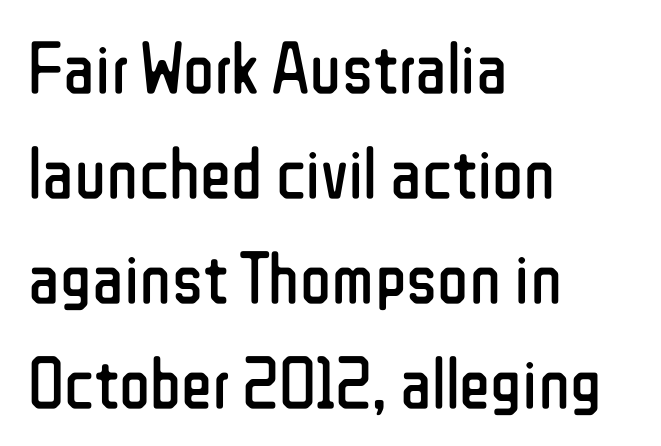
A typesetter would mark this as roman, not italic. This rendering uses left alignment, leaving the right contour irregular. Check where the strokes stop: nothing finishes them off — pure sans. Proportional: the letters do not fall into vertical columns. Glance below the letters and you will spot only blank space. No extra tracking has been applied to these lines.
